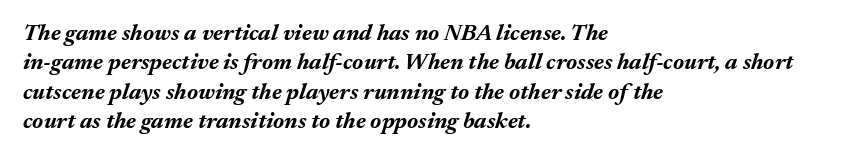
Typeset ragged right — the left edge is the straight one. Set as a true bold cut, around the 700 mark. The area under the type is left untouched. Does extra space separate the letters? No, they use regular spacing.
